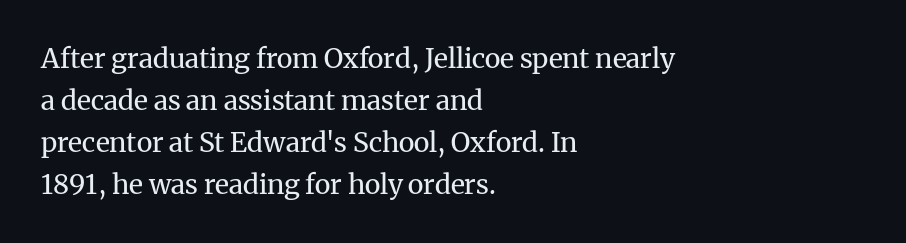
{"italic": "no", "bold": "no", "underline": "no", "align": "left", "line_spacing": "normal", "line_spacing_ratio": 1.55, "letter_spacing": "normal", "letter_spacing_em": 0.0, "glyph_px": 27}
